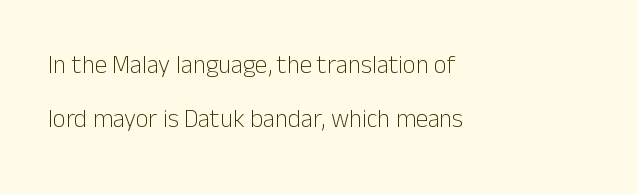
Typeset ragged right — the left edge is the straight one. This block would shrink considerably if given ordinary leading; it's expanded now. A bare baseline throughout the passage. The font sits on the lighter half of the weight spectrum, regular included. Posture: straight, roman, zero tilt. The letterforms sit shoulder to shoulder at normal distance.
